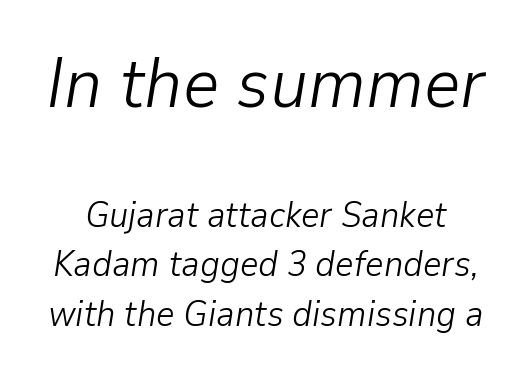
The image shows 71 px light type, italic (leaning right); set normal line spacing (1.38x), normal letter spacing, not underlined; the first (top) block is 1.97x larger; low stroke contrast and a medium x-height.
